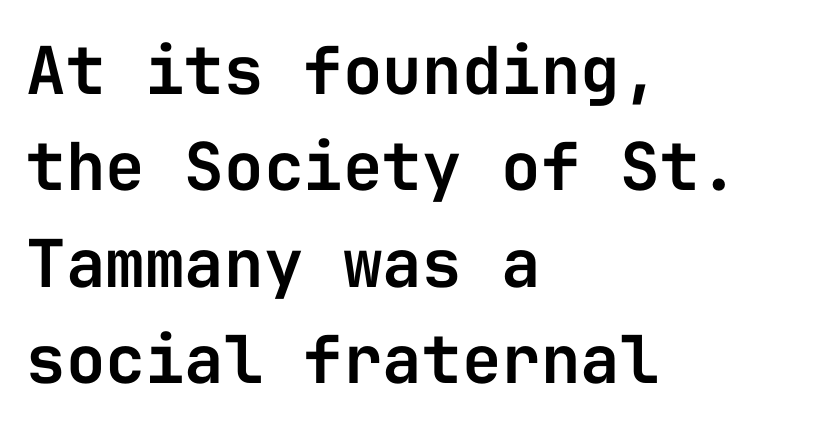
Each letter, wide or thin by design, is forced into the same width here. The vertical gap from one line to the next is medium. Here the glyphs are tracked normally, forming tight word shapes. Horizontally, the lines are justified to the leading edge only.
